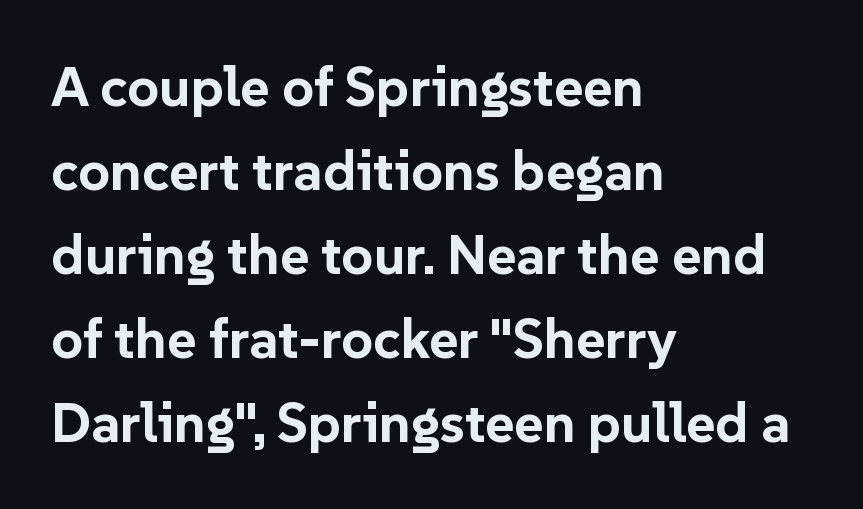
{"serif": "no", "italic": "no", "bold": "yes", "weight": "bold", "width": "normal", "stroke_contrast": "low", "x_height": "medium", "monospaced": "no", "underline": "no", "align": "left", "line_spacing": "normal", "line_spacing_ratio": 1.5, "letter_spacing": "normal", "letter_spacing_em": 0.0, "glyph_px": 56}
